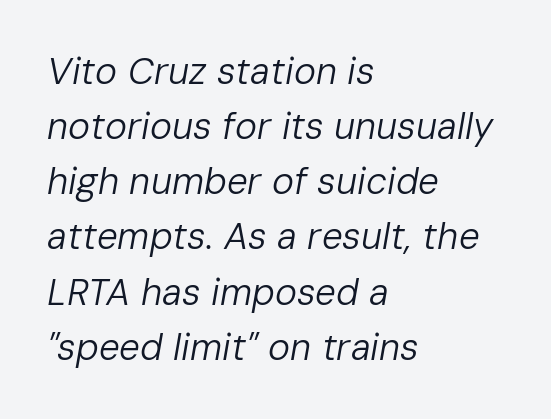
{"italic": "yes", "lean": "right", "slant_degrees": 10, "bold": "no", "weight": "regular", "width": "normal", "stroke_contrast": "low", "x_height": "medium", "monospaced": "no", "underline": "no", "align": "left", "line_spacing": "normal", "line_spacing_ratio": 1.49, "letter_spacing": "normal", "letter_spacing_em": 0.0, "glyph_px": 37}
